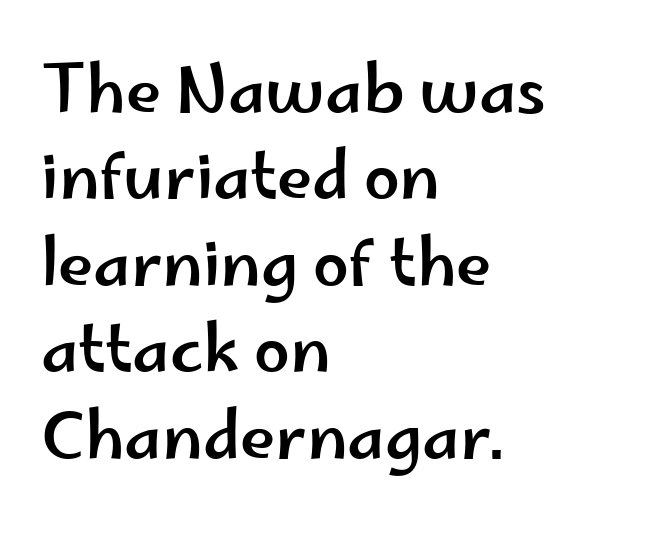
Q: Is the text italic (slanted)? A: No, it is upright.
Q: Is the typeface a serif or a sans-serif typeface? A: Sans-serif.
Q: Is the text underlined? A: No.
Q: How is the paragraph aligned? A: Left-aligned.
Q: Is the spacing between letters normal or unusually wide? A: Normal.
Q: Is the spacing between lines tight, normal or loose? A: Normal.
Q: Width (condensed, normal, or wide)? A: Wide.
Q: Stroke contrast? A: Low.
Q: x-height? A: Small.
Q: Monospaced? A: No.
